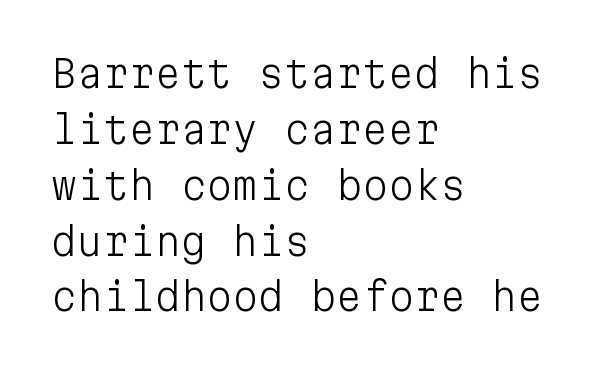
{"serif": "no", "italic": "no", "bold": "no", "weight": "light", "width": "normal", "stroke_contrast": "low", "x_height": "medium", "monospaced": "yes", "underline": "no", "align": "left", "line_spacing": "normal", "line_spacing_ratio": 1.51, "letter_spacing": "normal", "letter_spacing_em": 0.0, "glyph_px": 37}
